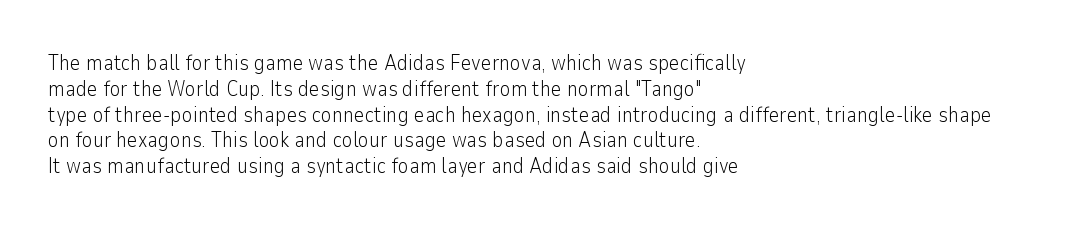
The image shows 21 px text type, upright; set left-aligned, line spacing 1.23x, normal letter spacing, not underlined.
